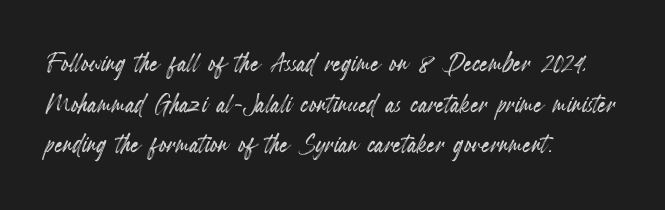
Looks like regular typesetting: each glyph gets only the width it needs. Check under the words: just untouched page. Layout note: lines flush left.
